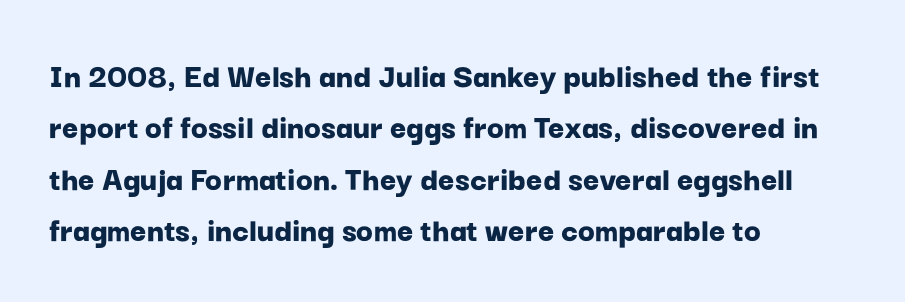
The line texture is even and compact thanks to regular tracking. A typesetter would mark this as roman, not italic. Looks like regular typesetting: each glyph gets only the width it needs. The designer left line spacing at the default. Set as a true bold cut, around the 700 mark. Plain, unruled lines of type.
